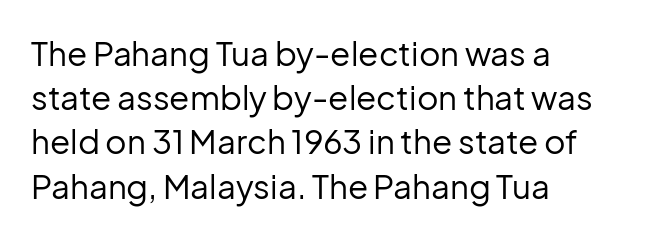
Q: Is the text bold? A: No.
Q: Is the text italic (slanted)? A: No, it is upright.
Q: Is the typeface a serif or a sans-serif typeface? A: Sans-serif.
Q: Is the text underlined? A: No.
Q: How is the paragraph aligned? A: Left-aligned.
Q: Is the spacing between letters normal or unusually wide? A: Normal.
Q: Is the spacing between lines tight, normal or loose? A: Normal.
Q: Width (condensed, normal, or wide)? A: Normal.
Q: Stroke contrast? A: Low.
Q: x-height? A: Medium.
Q: Monospaced? A: No.
